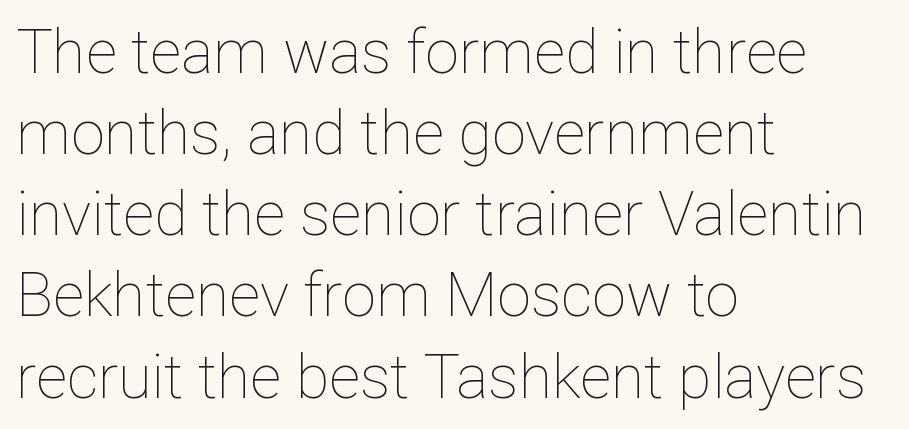
Check the space under the baseline: it is left empty. The font is comparable to plain body text, perhaps lighter. Does the leading feel generous? No, just average. The lettering stays uniformly vertical, giving the passage a roman look.
